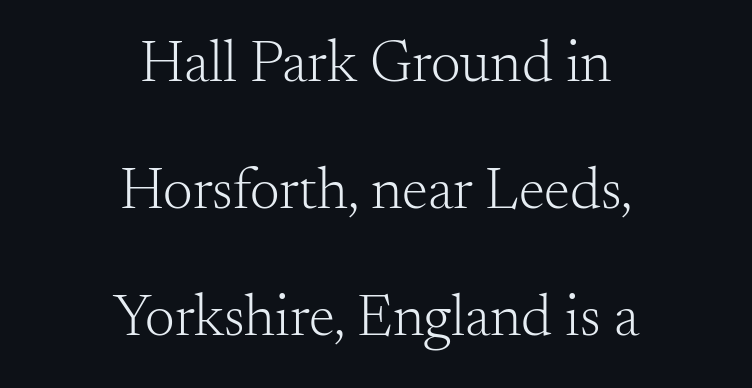
{"serif": "yes", "italic": "no", "bold": "no", "weight": "light", "width": "normal", "stroke_contrast": "medium", "x_height": "small", "monospaced": "no", "underline": "no", "align": "center", "line_spacing": "loose", "line_spacing_ratio": 2.15, "letter_spacing": "normal", "letter_spacing_em": 0.0, "glyph_px": 59}
